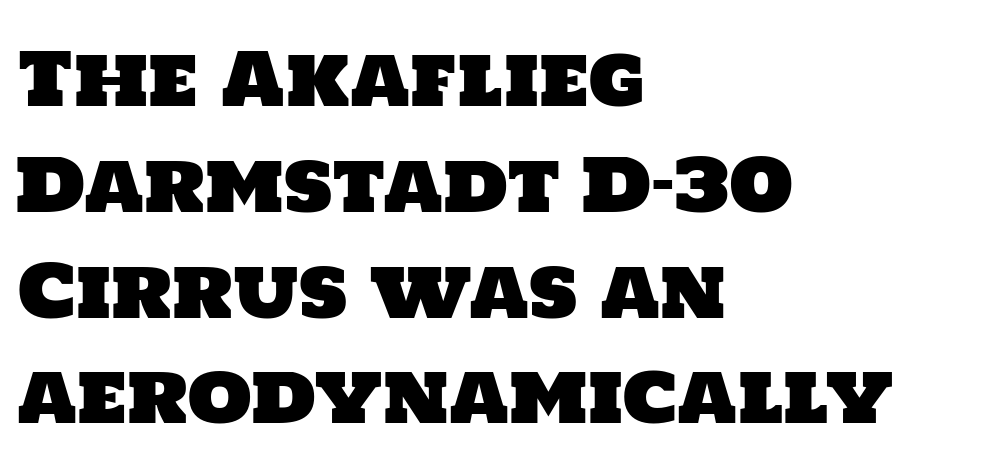
The image shows 74 px sans-serif type; set left-aligned, normal line spacing (1.43x), normal letter spacing, not underlined; low stroke contrast and a large x-height.
